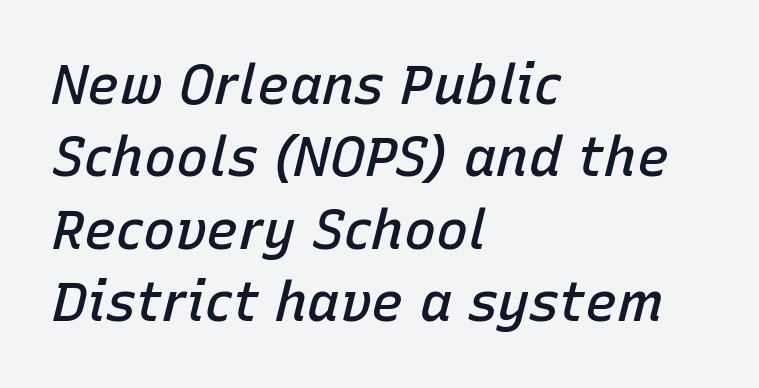
Q: Is the text bold? A: Semi-bold.
Q: Is the text italic (slanted)? A: Yes, it leans right by about 15 degrees.
Q: Is the text underlined? A: No.
Q: How is the paragraph aligned? A: Left-aligned.
Q: Is the spacing between letters normal or unusually wide? A: Normal.
Q: Is the spacing between lines tight, normal or loose? A: Normal.
Q: Width (condensed, normal, or wide)? A: Normal.
Q: Stroke contrast? A: Low.
Q: x-height? A: Medium.
Q: Monospaced? A: No.
